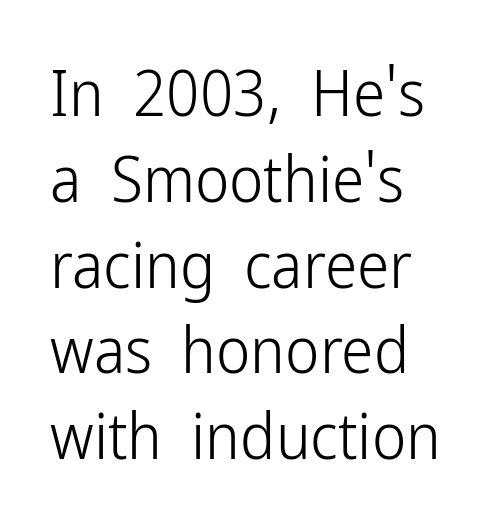
{"serif": "no", "italic": "no", "bold": "no", "weight": "light", "width": "condensed", "stroke_contrast": "low", "x_height": "medium", "monospaced": "no", "underline": "no", "align": "left", "line_spacing": "normal", "line_spacing_ratio": 1.32, "letter_spacing": "normal", "letter_spacing_em": 0.0, "glyph_px": 65}
